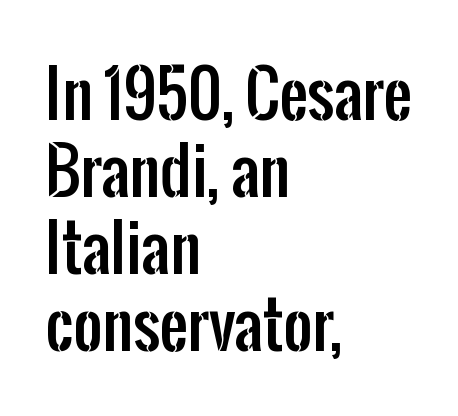
Is the letter spacing exaggerated? No — it looks like the ordinary default. Tall strokes in this sample are plumb rather than angled. Is this a fixed-width face? No — the glyphs have proportional, varying widths. This rendering features lettering with no underline. The type family on display is of the sans-serif kind.
